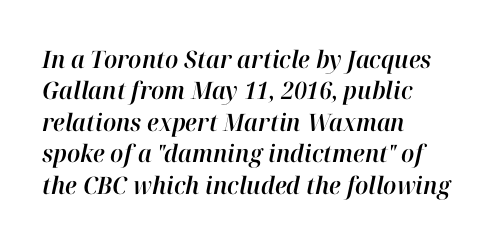
All the whitespace from short lines collects on the right. In terms of leading, this rendering sits right in the middle. The letterforms sit shoulder to shoulder at normal distance. Words float on clear page, feet unadorned.
